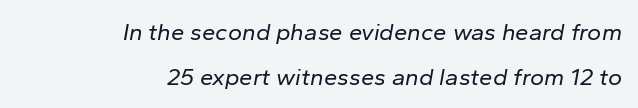
Q: Is the text bold? A: No.
Q: Is the text italic (slanted)? A: Yes, it leans right by about 10 degrees.
Q: Is the text underlined? A: No.
Q: How is the paragraph aligned? A: Right-aligned.
Q: Is the spacing between letters normal or unusually wide? A: Normal.
